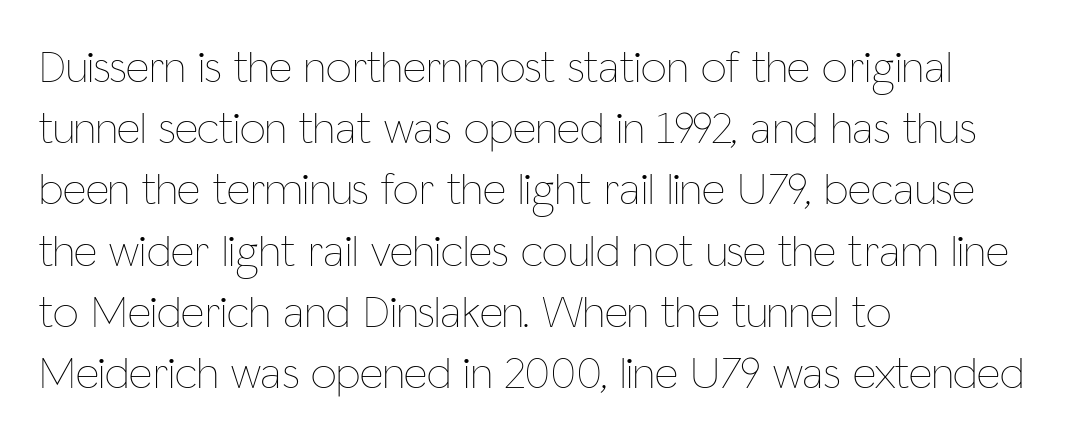
Q: Is the text bold? A: No.
Q: Is the text italic (slanted)? A: No, it is upright.
Q: Is the text underlined? A: No.
Q: How is the paragraph aligned? A: Left-aligned.
Q: Is the spacing between letters normal or unusually wide? A: Normal.
Q: Is the spacing between lines tight, normal or loose? A: Normal.
Q: Width (condensed, normal, or wide)? A: Condensed.
Q: Stroke contrast? A: Low.
Q: x-height? A: Medium.
Q: Monospaced? A: No.
